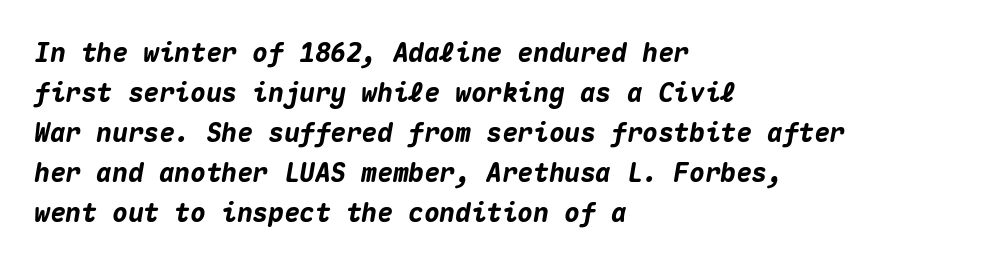
Q: Is the text bold? A: Yes.
Q: Is the text italic (slanted)? A: Yes, it leans right by about 10 degrees.
Q: Is the text underlined? A: No.
Q: How is the paragraph aligned? A: Left-aligned.
Q: Is the spacing between letters normal or unusually wide? A: Normal.
Q: Is the spacing between lines tight, normal or loose? A: Normal.
